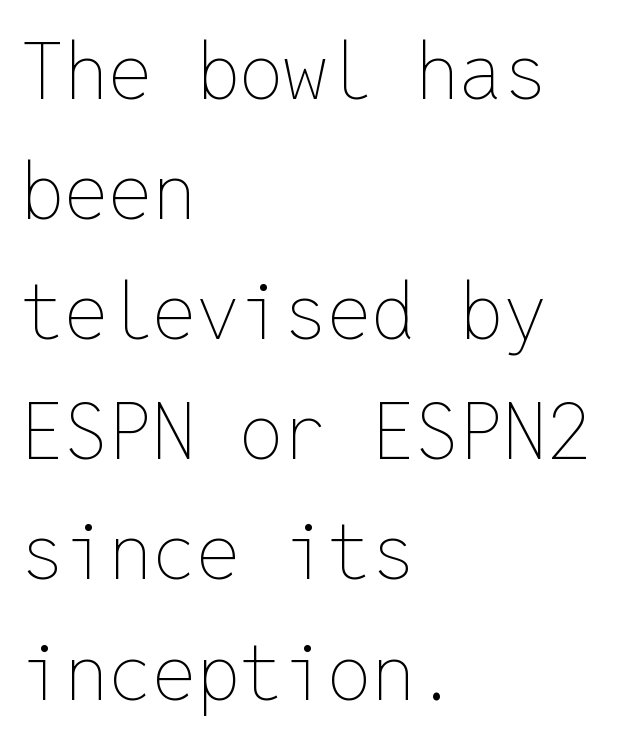
{"italic": "no", "bold": "no", "weight": "thin", "width": "normal", "stroke_contrast": "low", "x_height": "medium", "monospaced": "yes", "underline": "no", "align": "left", "line_spacing": "normal", "line_spacing_ratio": 1.54, "letter_spacing": "normal", "letter_spacing_em": 0.0, "glyph_px": 78}
